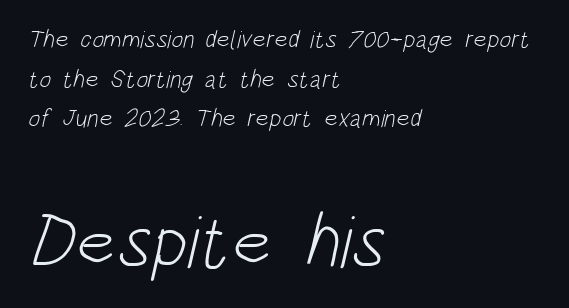
The image shows 74 px light, condensed sans-serif type; set left-aligned, normal line spacing (1.59x), normal letter spacing, not underlined; the second (bottom) block is 2.96x larger; low stroke contrast and a large x-height.
